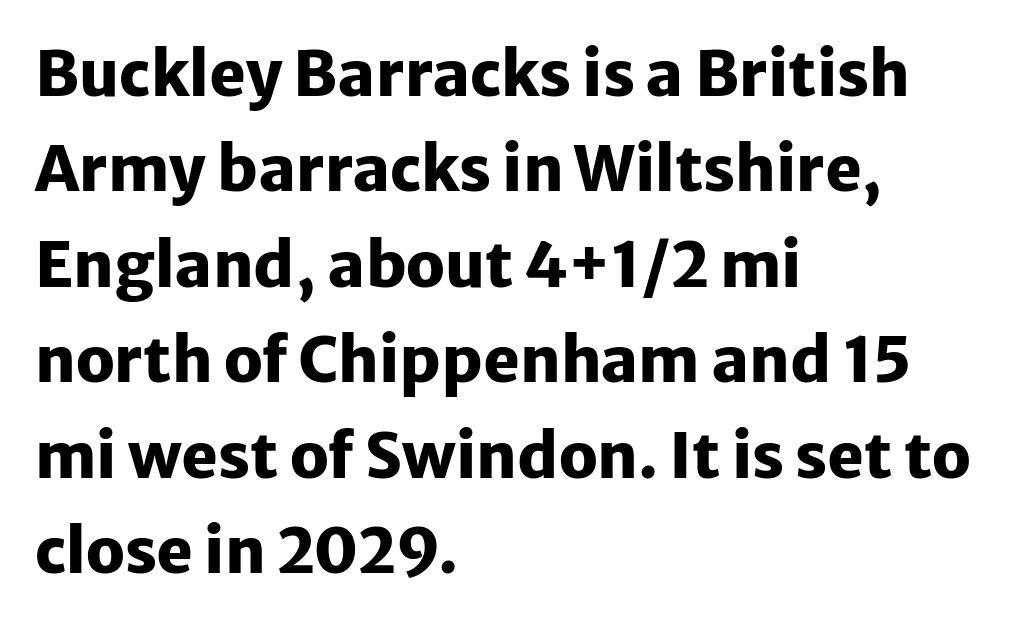
The image shows 62 px heavy sans-serif type, upright; set left-aligned, normal line spacing (1.54x), normal letter spacing, not underlined; low stroke contrast and a medium x-height.
